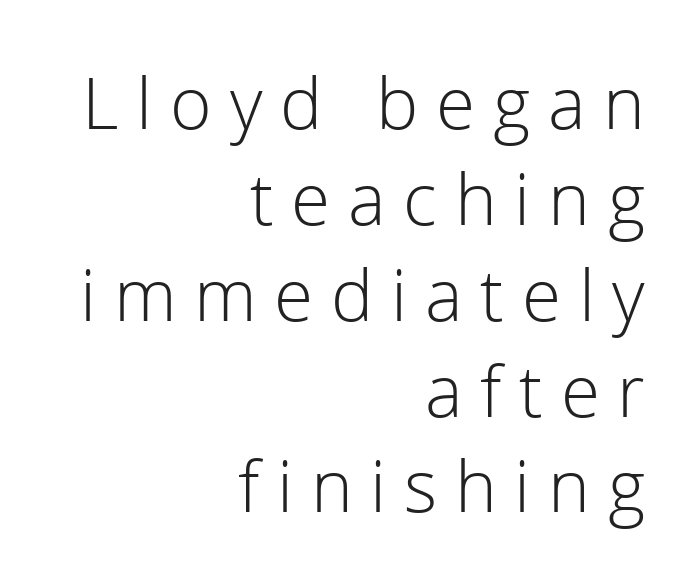
The image shows 71 px light sans-serif type, upright; set right-aligned, normal line spacing (1.35x), unusually wide letter spacing (+0.25 em), not underlined; a medium x-height.
